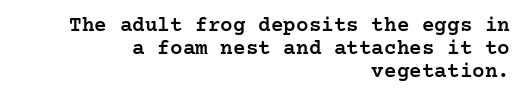
The typesetter chose a ragged-left arrangement here. Vertically, the passage feels compressed, each row crowding the next. Notice how the stems are strictly vertical — no italics here. The specimen omits any rule beneath the text block's lines. Does the weight exceed regular? Yes, but only to semibold.
